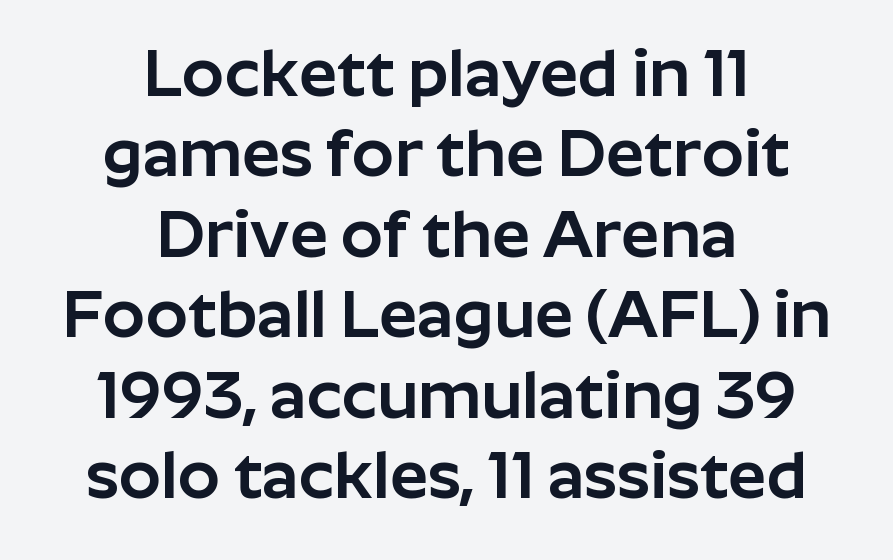
{"serif": "no", "italic": "no", "width": "normal", "stroke_contrast": "low", "x_height": "medium", "monospaced": "no", "underline": "no", "align": "center", "line_spacing_ratio": 1.2, "letter_spacing": "normal", "letter_spacing_em": 0.0, "glyph_px": 67}
